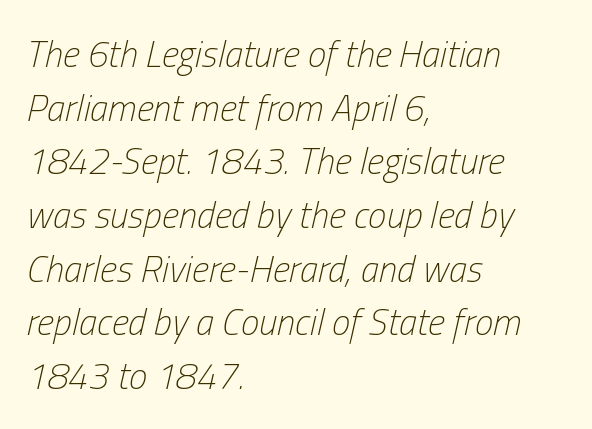
{"italic": "yes", "lean": "right", "slant_degrees": 13, "bold": "no", "weight": "light", "width": "condensed", "stroke_contrast": "low", "x_height": "medium", "monospaced": "no", "underline": "no", "align": "left", "line_spacing": "normal", "line_spacing_ratio": 1.45, "letter_spacing": "normal", "letter_spacing_em": 0.0, "glyph_px": 37}
